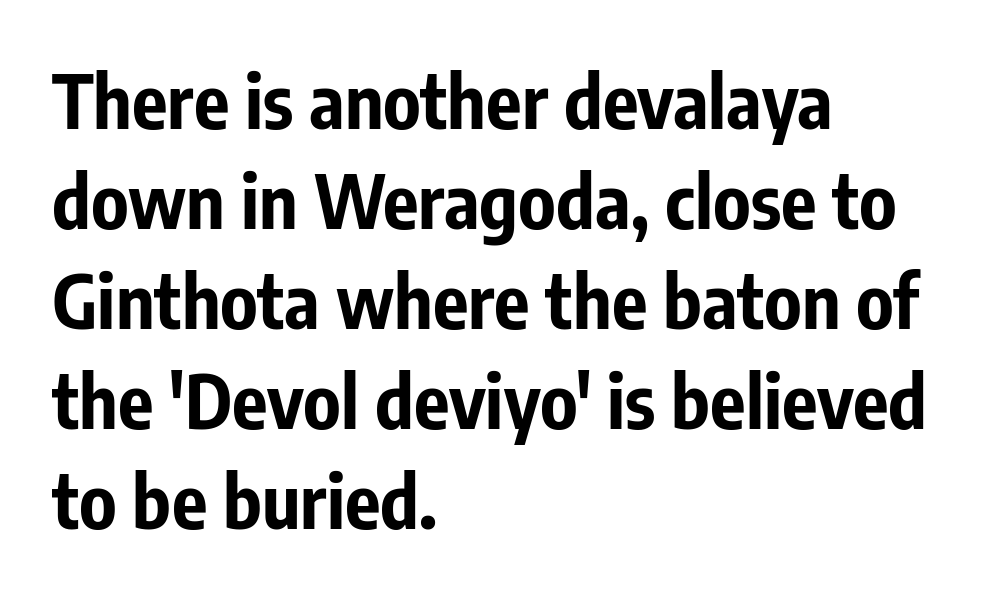
Q: Is the text bold? A: Yes.
Q: Is the text italic (slanted)? A: No, it is upright.
Q: Is the typeface a serif or a sans-serif typeface? A: Sans-serif.
Q: Is the text underlined? A: No.
Q: How is the paragraph aligned? A: Left-aligned.
Q: Is the spacing between letters normal or unusually wide? A: Normal.
Q: Is the spacing between lines tight, normal or loose? A: Normal.
Q: Width (condensed, normal, or wide)? A: Condensed.
Q: Stroke contrast? A: Low.
Q: x-height? A: Medium.
Q: Monospaced? A: No.
